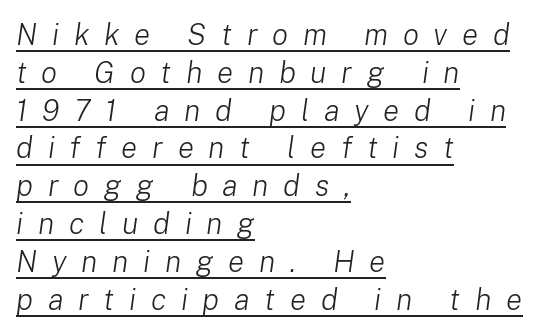
The leading is moderate, giving the passage an even texture. The text carries the slant typical of an italic or oblique font. The specimen includes a rule beneath the text block's lines. Stems and bowls with no extra thickness — not bold.
